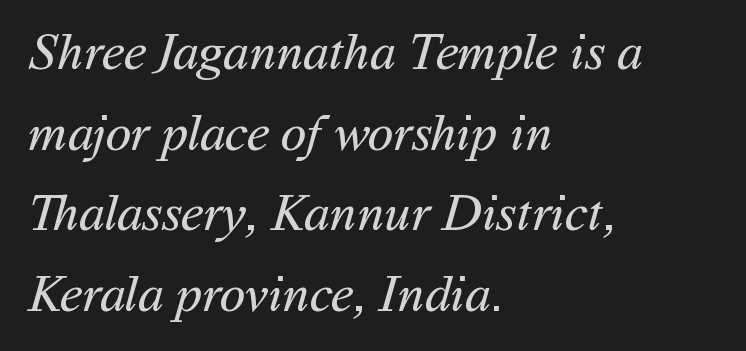
{"serif": "no", "bold": "no", "weight": "regular", "width": "normal", "stroke_contrast": "medium", "x_height": "medium", "monospaced": "no", "underline": "no", "align": "left", "line_spacing": "normal", "line_spacing_ratio": 1.55, "letter_spacing": "normal", "letter_spacing_em": 0.0, "glyph_px": 52}
